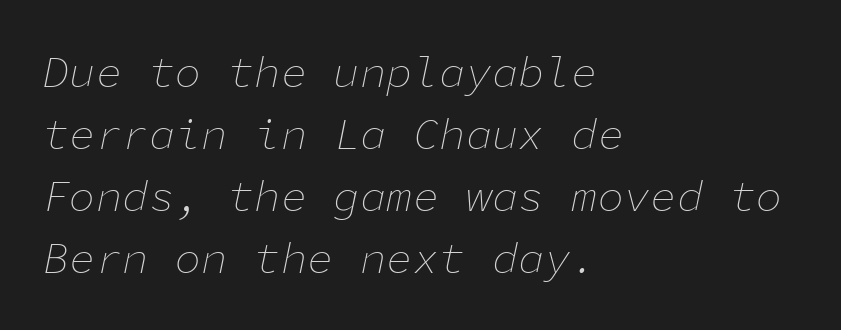
The image shows 44 px thin type, italic (leaning right), monospaced; set left-aligned, normal line spacing (1.41x), normal letter spacing, not underlined; low stroke contrast and a medium x-height.
